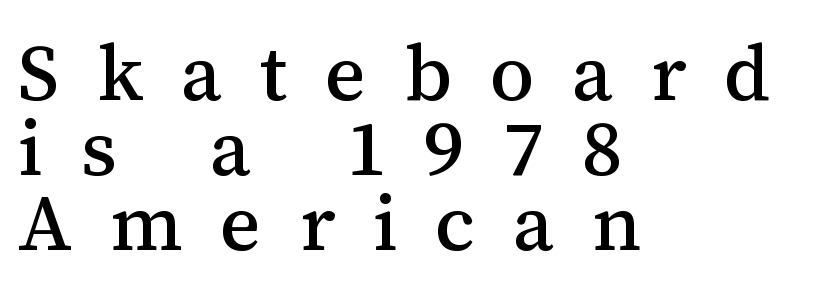
The image shows 79 px serif type, upright; set left-aligned, tight line spacing (0.95x), unusually wide letter spacing (+0.48 em), not underlined; medium stroke contrast and a medium x-height.
